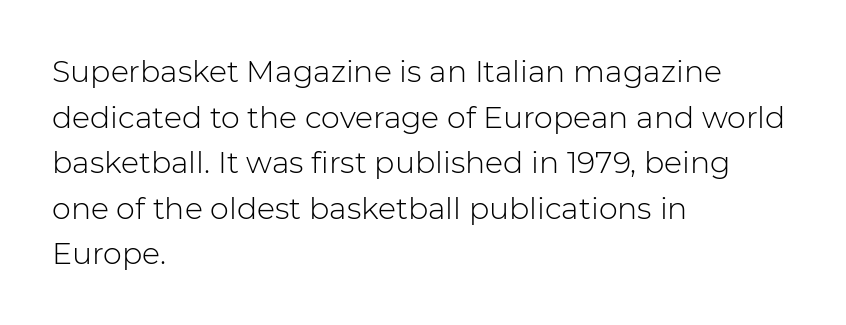
How are the letters spaced? Ordinarily, with no added tracking. Decoration check: the copy has no underline. In terms of leading, this rendering sits right in the middle. The weight would be labelled regular, book, light, or lighter still. The font family rendered here belongs to the sans-serif group. It's the straight-up-and-down kind of type.
